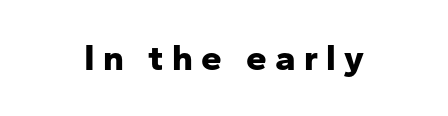
Someone cranked the tracking dial way up on this one. Looks like regular typesetting: each glyph gets only the width it needs. As a designer I'd log this as weight 700, bold. Designer's note — italics off, roman on. Check the space under the baseline: it is left empty. Notice how the passage keeps no hard edge, just a central spine.
